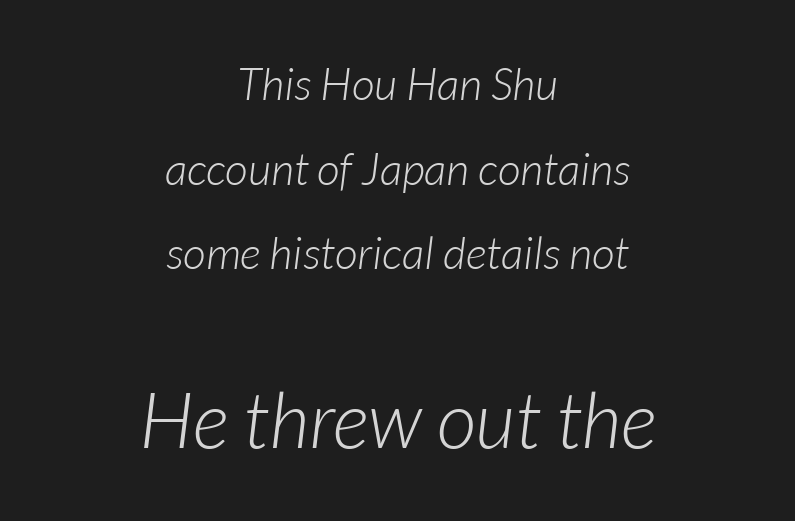
{"italic": "yes", "lean": "right", "slant_degrees": 7, "bold": "no", "weight": "light", "width": "normal", "stroke_contrast": "low", "x_height": "medium", "monospaced": "no", "underline": "no", "align": "center", "line_spacing_ratio": 1.88, "letter_spacing": "normal", "letter_spacing_em": 0.0, "larger_block": "second", "size_ratio": 1.73, "glyph_px": 78}
